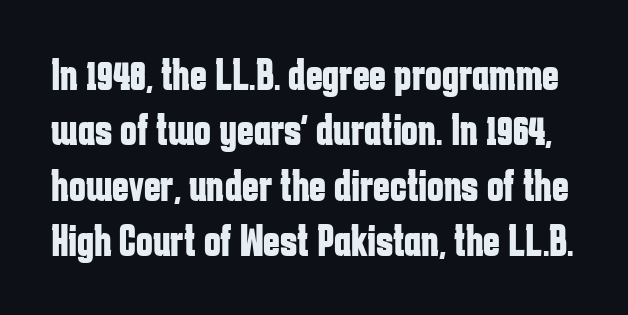
The image shows 45 px bold, condensed sans-serif type, upright; set line spacing 1.23x, normal letter spacing, not underlined; low stroke contrast and a medium x-height.
